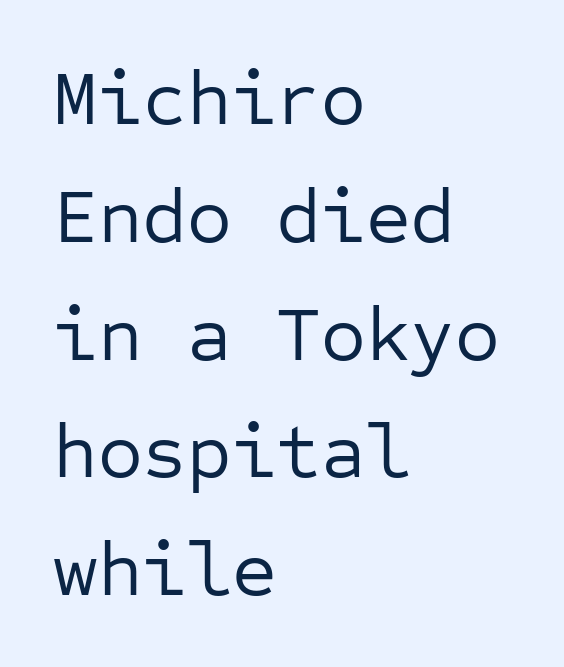
Q: Is the text bold? A: No.
Q: Is the text italic (slanted)? A: No, it is upright.
Q: Is the typeface a serif or a sans-serif typeface? A: Sans-serif.
Q: Is the text underlined? A: No.
Q: How is the paragraph aligned? A: Left-aligned.
Q: Is the spacing between letters normal or unusually wide? A: Normal.
Q: Is the spacing between lines tight, normal or loose? A: Normal.
Q: Width (condensed, normal, or wide)? A: Normal.
Q: Stroke contrast? A: Low.
Q: x-height? A: Medium.
Q: Monospaced? A: Yes.
